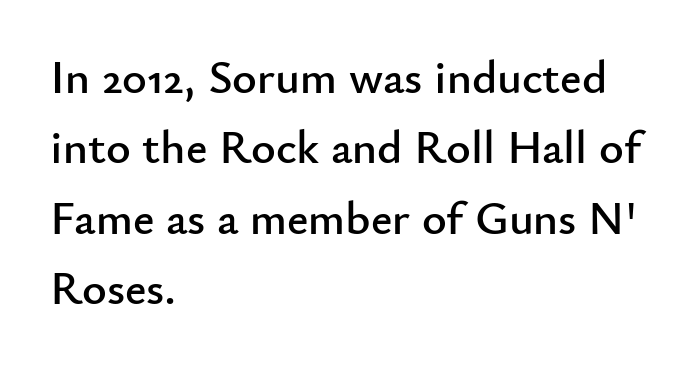
{"serif": "no", "italic": "no", "width": "normal", "stroke_contrast": "low", "x_height": "small", "monospaced": "no", "underline": "no", "align": "left", "line_spacing": "normal", "line_spacing_ratio": 1.5, "letter_spacing": "normal", "letter_spacing_em": 0.0, "glyph_px": 47}
